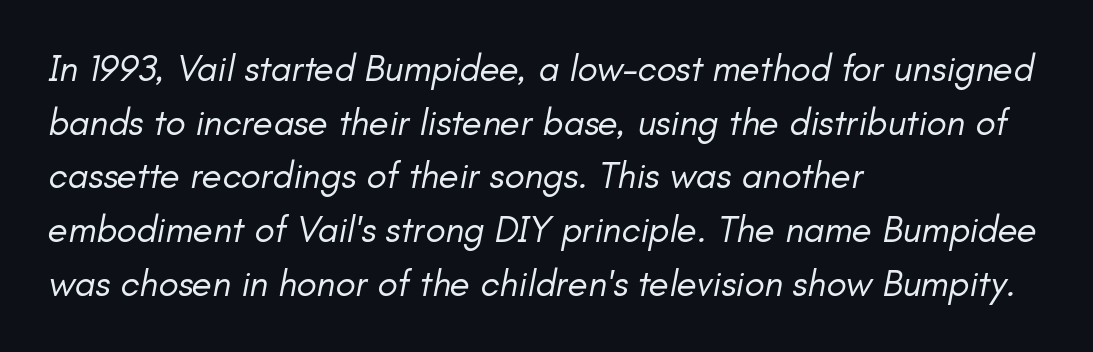
Q: Is the text bold? A: No.
Q: Is the text italic (slanted)? A: Yes, it leans right by about 11 degrees.
Q: Is the text underlined? A: No.
Q: How is the paragraph aligned? A: Left-aligned.
Q: Is the spacing between letters normal or unusually wide? A: Normal.
Q: Is the spacing between lines tight, normal or loose? A: Normal.
Q: Width (condensed, normal, or wide)? A: Normal.
Q: Stroke contrast? A: Low.
Q: x-height? A: Small.
Q: Monospaced? A: No.
